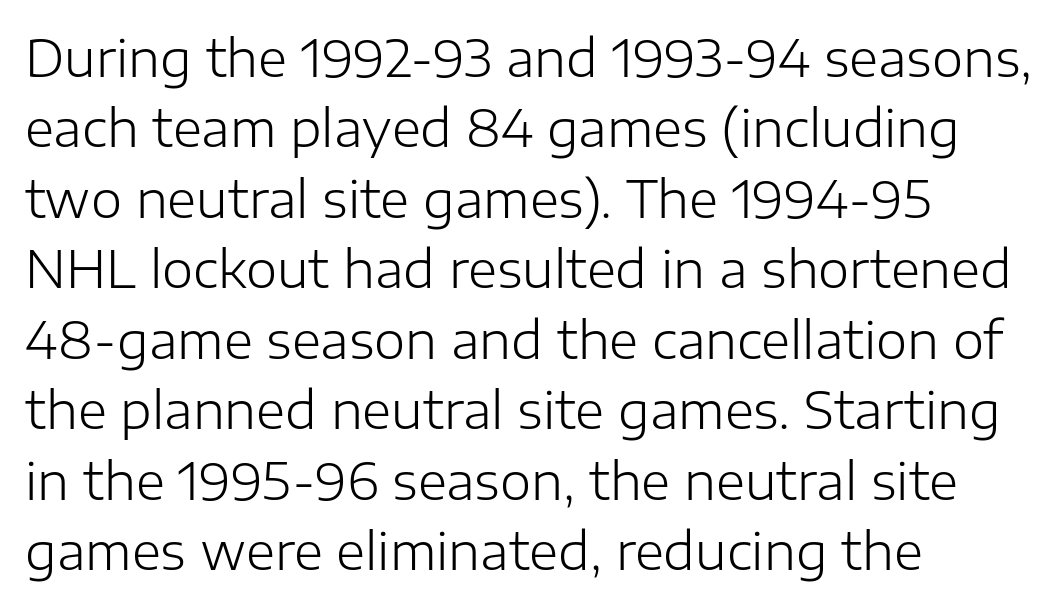
If you measured baseline to baseline, you'd find a middling distance. This sample uses plain, unmodified letter spacing. Is the block centered? No — it sits flush against the left margin. The font family rendered here belongs to the sans-serif group.
